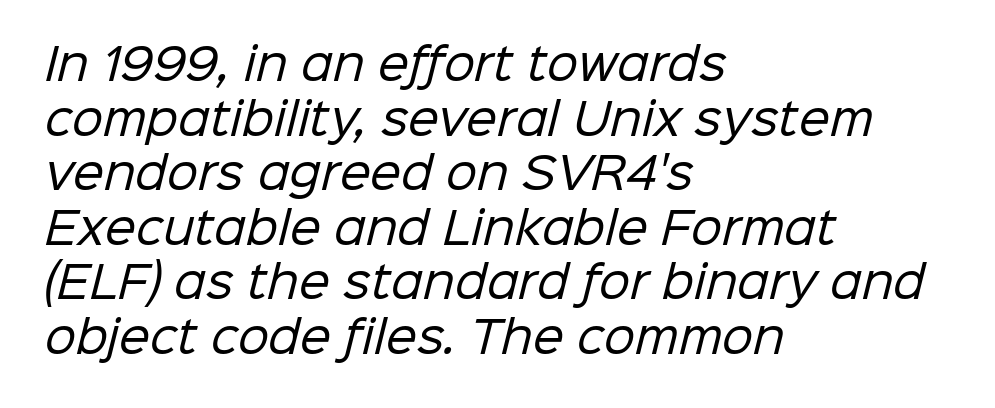
Q: Is the text bold? A: No.
Q: Is the typeface a serif or a sans-serif typeface? A: Sans-serif.
Q: Is the text underlined? A: No.
Q: How is the paragraph aligned? A: Left-aligned.
Q: Is the spacing between letters normal or unusually wide? A: Normal.
Q: Width (condensed, normal, or wide)? A: Normal.
Q: Stroke contrast? A: Low.
Q: x-height? A: Medium.
Q: Monospaced? A: No.
